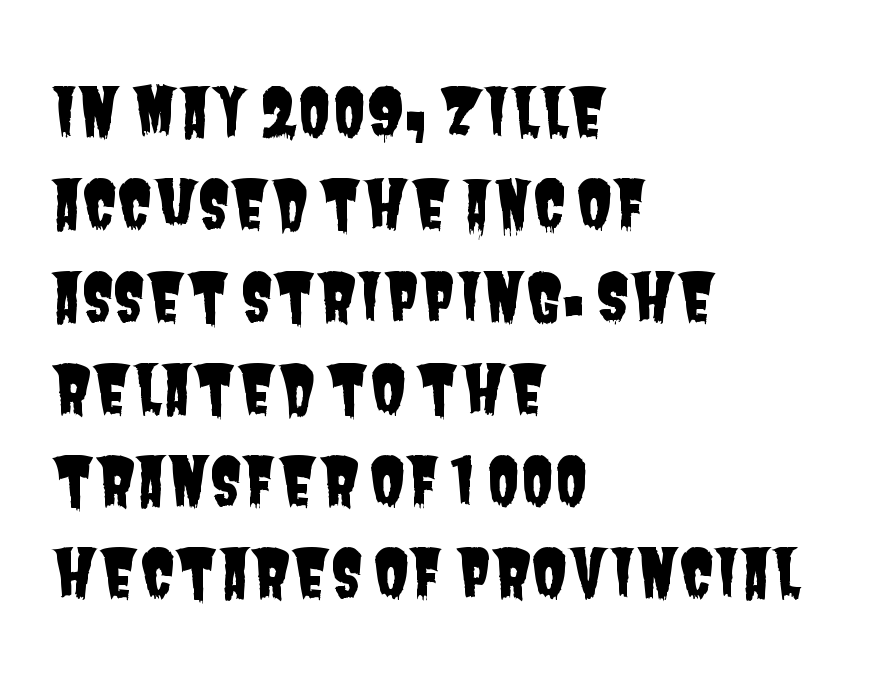
The image shows 65 px condensed sans-serif type; set left-aligned, normal line spacing (1.42x), normal letter spacing, not underlined; low stroke contrast and a large x-height.
